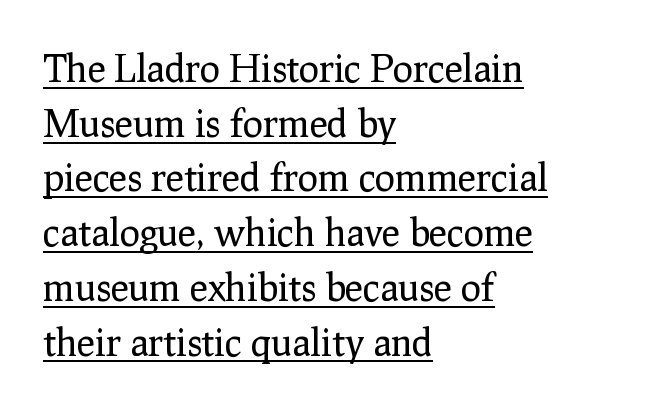
Weight class: somewhere from thin through regular. No italicization has been applied; the sample stays upright. Characters follow at the spacing the type designer built in. Each line of the rendering has a horizontal stroke beneath the glyphs. The block of text has a typical density, with ordinary space between rows.
